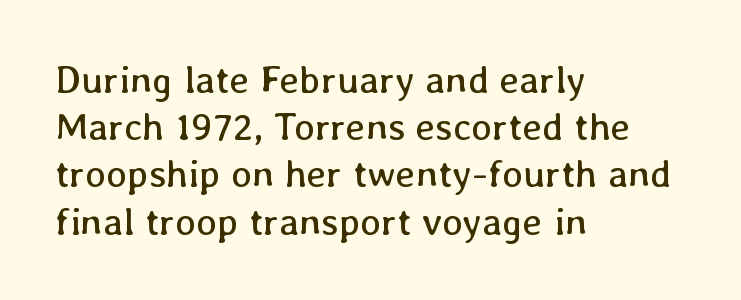
The image shows 39 px regular-weight type, upright; set left-aligned, line spacing 1.21x, normal letter spacing, not underlined; low stroke contrast and a medium x-height.
